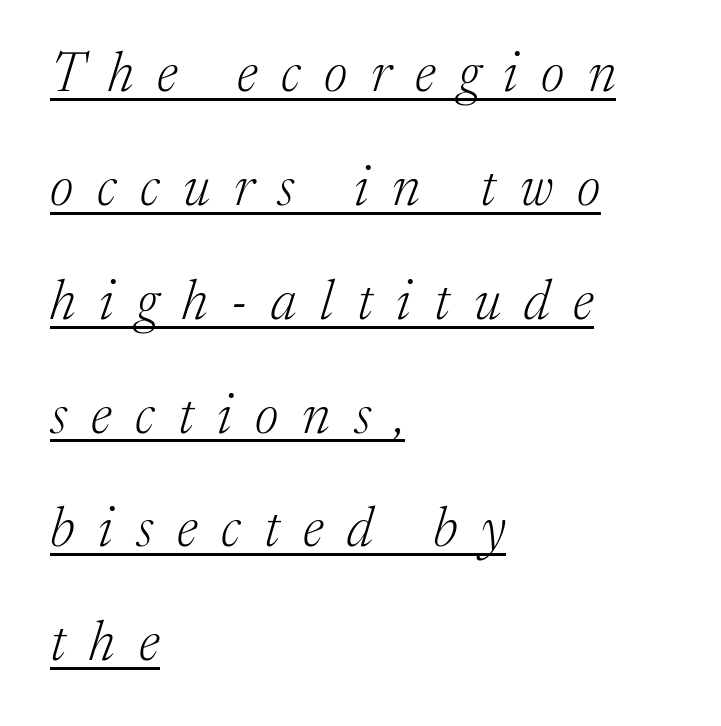
The image shows 55 px light serif type, italic (leaning right); set left-aligned, loose line spacing (2.07x), unusually wide letter spacing (+0.43 em), underlined; medium stroke contrast and a medium x-height.
